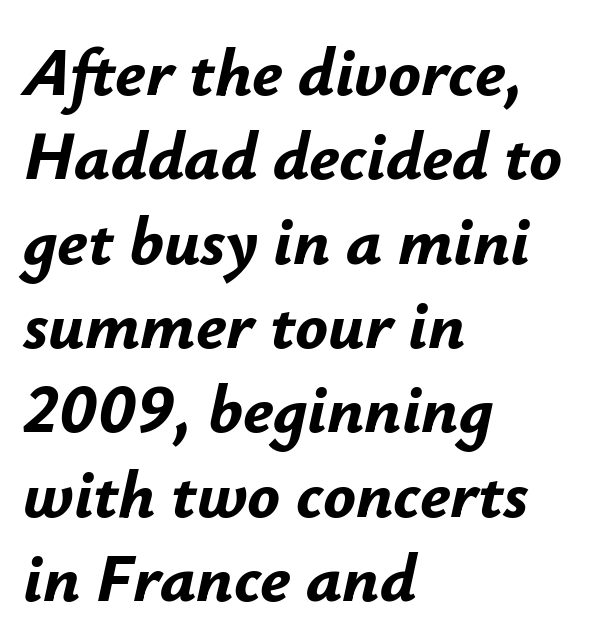
The image shows 68 px bold type, italic (leaning right); set left-aligned, line spacing 1.24x, normal letter spacing, not underlined; low stroke contrast and a small x-height.
